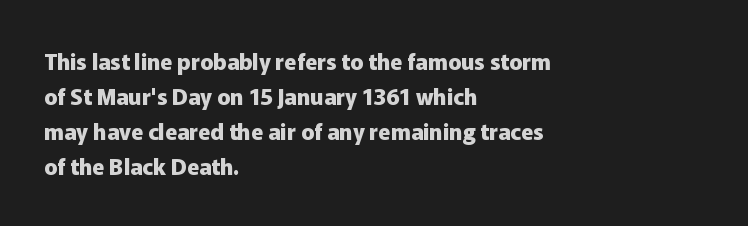
The image shows 22 px bold type, upright; set left-aligned, normal line spacing (1.59x), normal letter spacing, not underlined.
